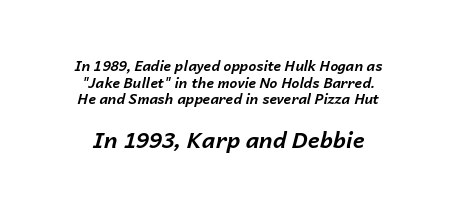
The image shows 22 px bold type, italic (leaning right); set centered, line spacing 1.19x, normal letter spacing, not underlined; the second (bottom) block is 1.57x larger.
